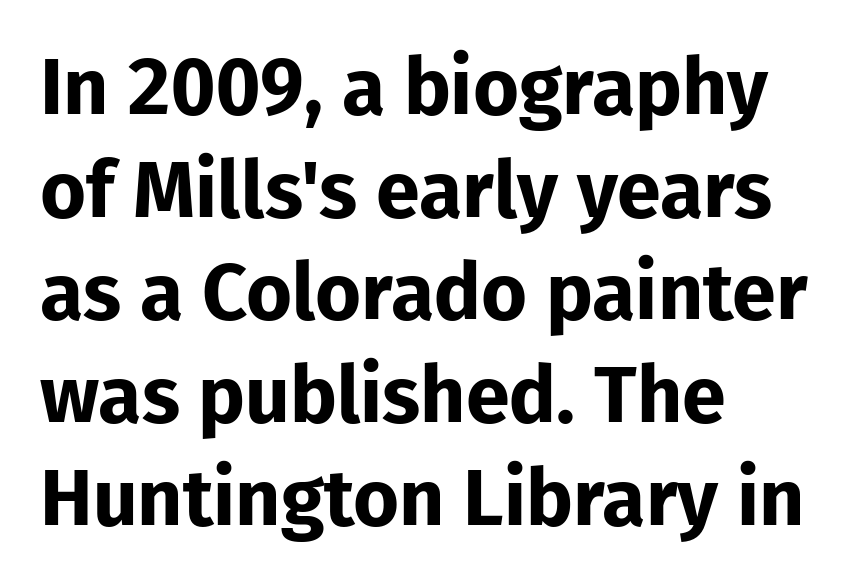
{"serif": "no", "italic": "no", "bold": "yes", "weight": "bold", "width": "normal", "stroke_contrast": "low", "x_height": "medium", "monospaced": "no", "underline": "no", "align": "left", "line_spacing": "normal", "line_spacing_ratio": 1.3, "letter_spacing": "normal", "letter_spacing_em": 0.0, "glyph_px": 79}
